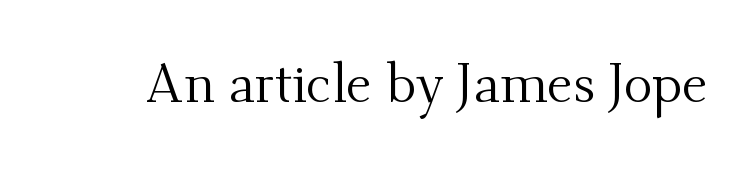
{"serif": "yes", "italic": "no", "bold": "no", "weight": "regular", "width": "normal", "stroke_contrast": "medium", "x_height": "small", "monospaced": "no", "underline": "no", "letter_spacing": "normal", "letter_spacing_em": 0.0, "glyph_px": 54}
